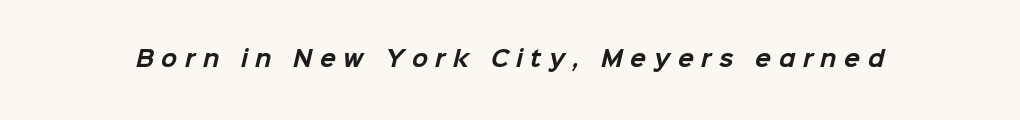
Decoration check: the copy has no underline. Each word looks stretched out because of the extra space between its letters. The strokes are fattened all the way to bold.
